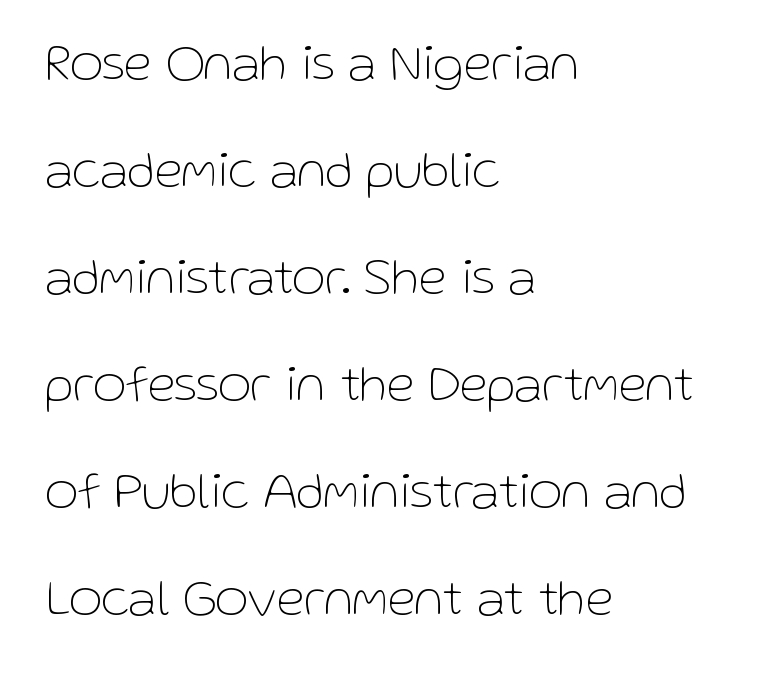
Q: Is the text bold? A: No.
Q: Is the text italic (slanted)? A: No, it is upright.
Q: Is the typeface a serif or a sans-serif typeface? A: Sans-serif.
Q: Is the text underlined? A: No.
Q: How is the paragraph aligned? A: Left-aligned.
Q: Is the spacing between letters normal or unusually wide? A: Normal.
Q: Is the spacing between lines tight, normal or loose? A: Loose.
Q: Width (condensed, normal, or wide)? A: Normal.
Q: Stroke contrast? A: Low.
Q: x-height? A: Medium.
Q: Monospaced? A: No.
